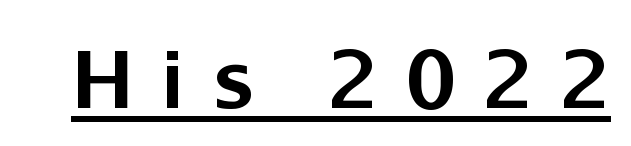
The lettering is marked with a stroke running underneath it. You'd pick this weight for a headline — it's a proper bold. Unlike a traditional serif, this face leaves its strokes unadorned. In terms of letterspacing, this is a distinctly airy, spread setting. The face used here is proportionally spaced, like ordinary book or web type. Vertical strokes here are truly vertical.
